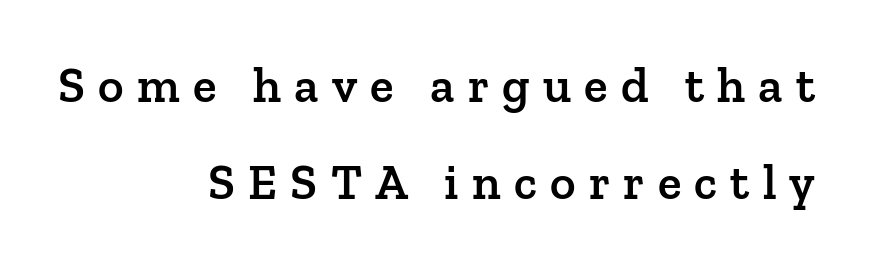
Q: Is the text bold? A: Semi-bold.
Q: Is the text italic (slanted)? A: No, it is upright.
Q: Is the typeface a serif or a sans-serif typeface? A: Serif.
Q: Is the text underlined? A: No.
Q: How is the paragraph aligned? A: Right-aligned.
Q: Is the spacing between letters normal or unusually wide? A: Unusually wide.
Q: Is the spacing between lines tight, normal or loose? A: Loose.
Q: Width (condensed, normal, or wide)? A: Normal.
Q: Stroke contrast? A: Low.
Q: x-height? A: Medium.
Q: Monospaced? A: No.
